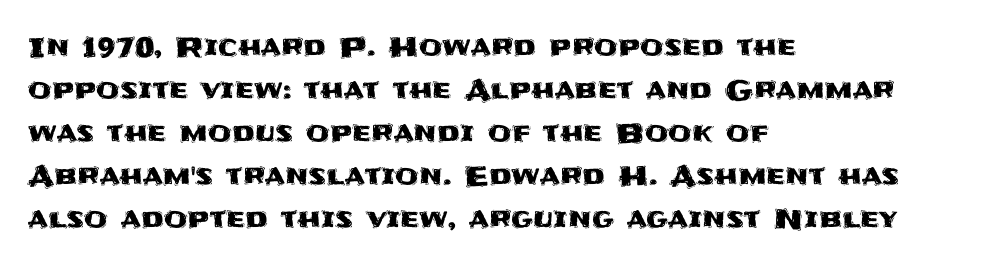
The image shows 27 px text type, upright; set left-aligned, normal line spacing (1.59x), normal letter spacing, not underlined.
